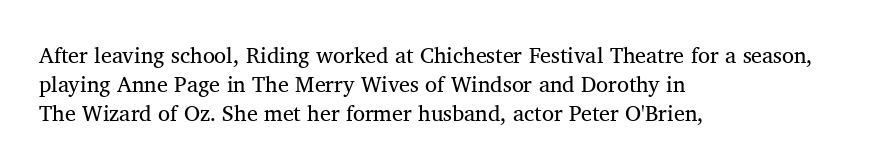
The image shows 22 px text type, upright; set left-aligned, normal line spacing (1.31x), normal letter spacing, not underlined.
